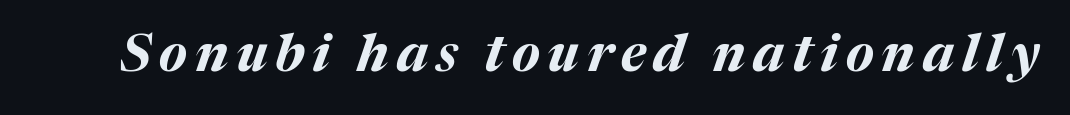
Unmarked baselines from the first word to the last. This is oblique type, the kind used for emphasis or titles. Note the varied advance widths — an 'i' is clearly narrower than an 'm'. Plenty of ink on the page — the face is bold.
